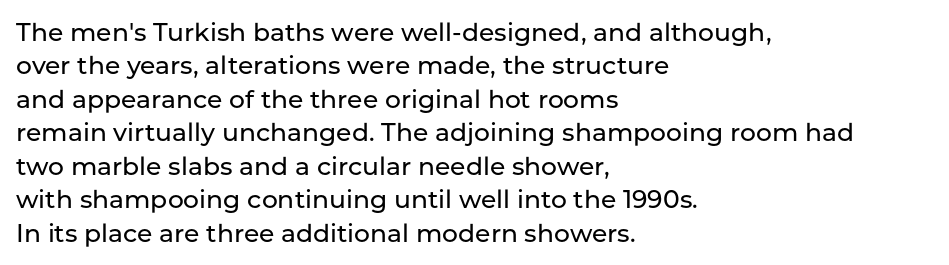
Q: Is the text italic (slanted)? A: No, it is upright.
Q: Is the text underlined? A: No.
Q: How is the paragraph aligned? A: Left-aligned.
Q: Is the spacing between letters normal or unusually wide? A: Normal.
Q: Is the spacing between lines tight, normal or loose? A: Normal.
